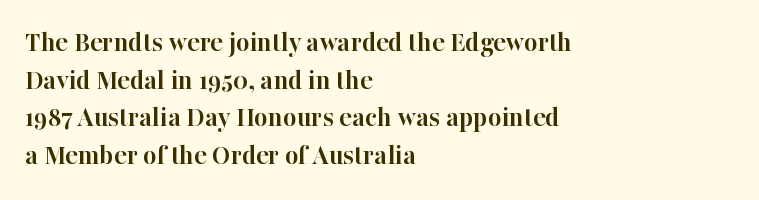
{"serif": "yes", "italic": "no", "bold": "yes", "weight": "semibold", "width": "normal", "stroke_contrast": "high", "x_height": "medium", "monospaced": "no", "underline": "no", "align": "left", "line_spacing": "normal", "line_spacing_ratio": 1.3, "letter_spacing": "normal", "letter_spacing_em": 0.0, "glyph_px": 29}
